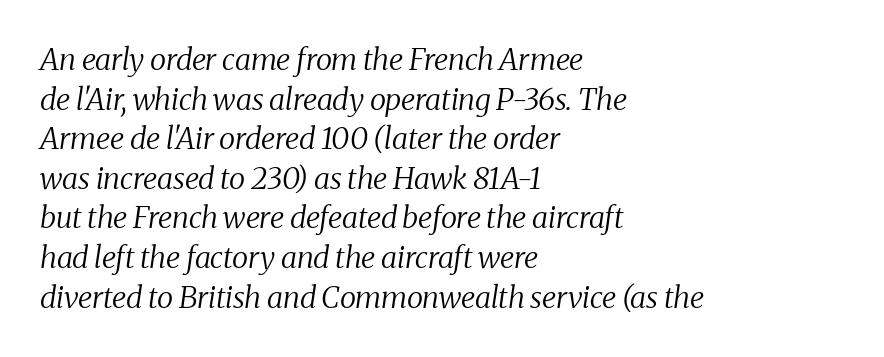
The image shows 30 px regular-weight serif type, italic (leaning right); set left-aligned, normal line spacing (1.32x), normal letter spacing, not underlined; medium stroke contrast and a medium x-height.
